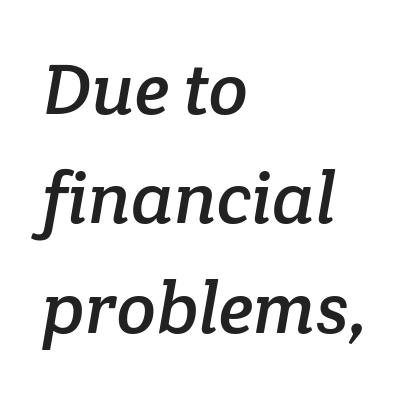
Q: Is the typeface a serif or a sans-serif typeface? A: Serif.
Q: Is the text underlined? A: No.
Q: How is the paragraph aligned? A: Left-aligned.
Q: Is the spacing between letters normal or unusually wide? A: Normal.
Q: Is the spacing between lines tight, normal or loose? A: Normal.
Q: Width (condensed, normal, or wide)? A: Normal.
Q: Stroke contrast? A: Low.
Q: x-height? A: Medium.
Q: Monospaced? A: No.
